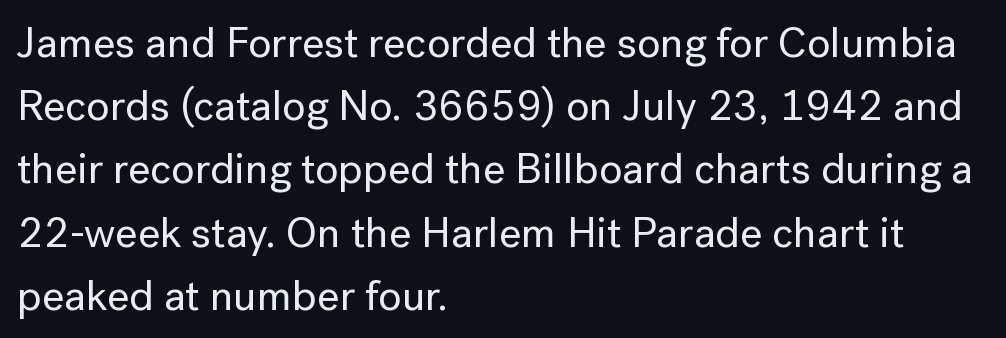
{"serif": "no", "italic": "no", "width": "normal", "stroke_contrast": "low", "x_height": "medium", "monospaced": "no", "underline": "no", "align": "left", "line_spacing": "normal", "line_spacing_ratio": 1.47, "letter_spacing": "normal", "letter_spacing_em": 0.0, "glyph_px": 43}
